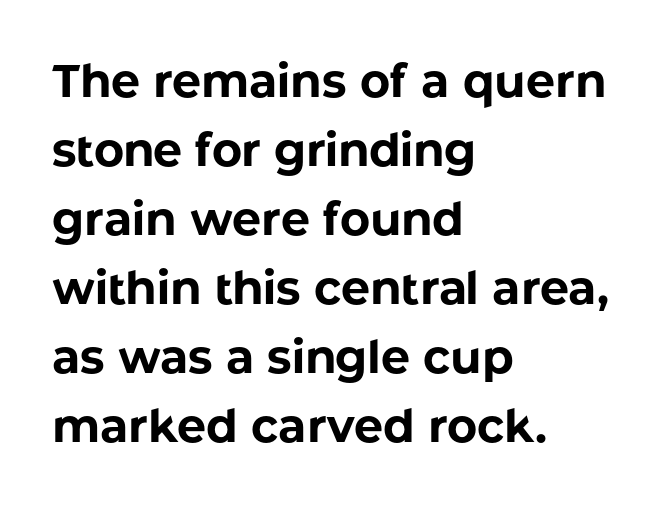
The image shows 46 px bold sans-serif type, upright; set left-aligned, normal line spacing (1.5x), normal letter spacing, not underlined; low stroke contrast and a medium x-height.
